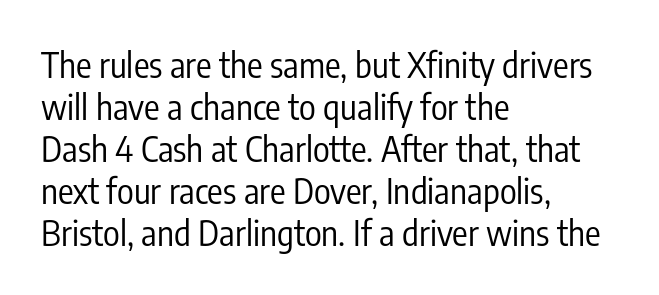
Q: Is the text bold? A: No.
Q: Is the text italic (slanted)? A: No, it is upright.
Q: Is the typeface a serif or a sans-serif typeface? A: Sans-serif.
Q: Is the text underlined? A: No.
Q: How is the paragraph aligned? A: Left-aligned.
Q: Is the spacing between letters normal or unusually wide? A: Normal.
Q: Width (condensed, normal, or wide)? A: Condensed.
Q: Stroke contrast? A: Low.
Q: x-height? A: Medium.
Q: Monospaced? A: No.
